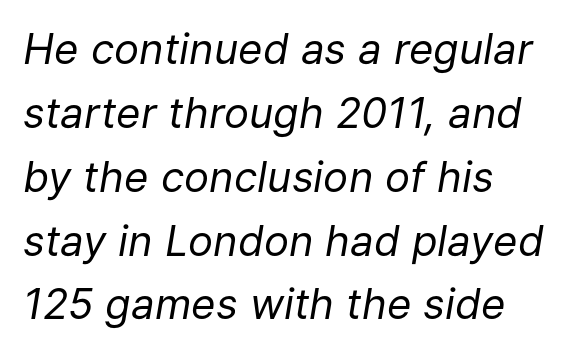
Is this a fixed-width face? No — the glyphs have proportional, varying widths. Stems here are at most as thick as an everyday book face. Rows of type keep a routine distance in the vertical direction. Honestly, the letter spacing is just normal — you wouldn't notice it. The foot of each line stays bare and open.
